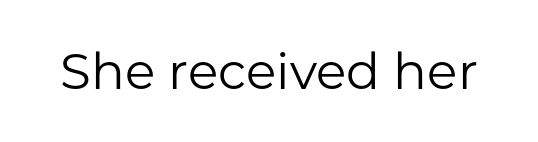
{"serif": "no", "italic": "no", "bold": "no", "weight": "regular", "width": "normal", "stroke_contrast": "low", "x_height": "medium", "monospaced": "no", "underline": "no", "letter_spacing": "normal", "letter_spacing_em": 0.0, "glyph_px": 50}
